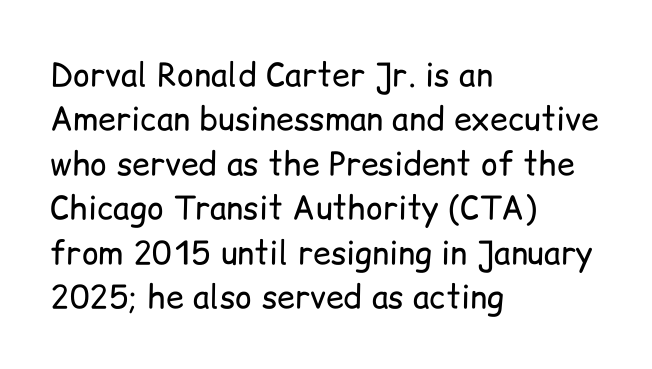
Q: Is the text bold? A: No.
Q: Is the text italic (slanted)? A: No, it is upright.
Q: Is the typeface a serif or a sans-serif typeface? A: Sans-serif.
Q: Is the text underlined? A: No.
Q: How is the paragraph aligned? A: Left-aligned.
Q: Is the spacing between letters normal or unusually wide? A: Normal.
Q: Is the spacing between lines tight, normal or loose? A: Normal.
Q: Width (condensed, normal, or wide)? A: Normal.
Q: Stroke contrast? A: Low.
Q: x-height? A: Medium.
Q: Monospaced? A: No.
